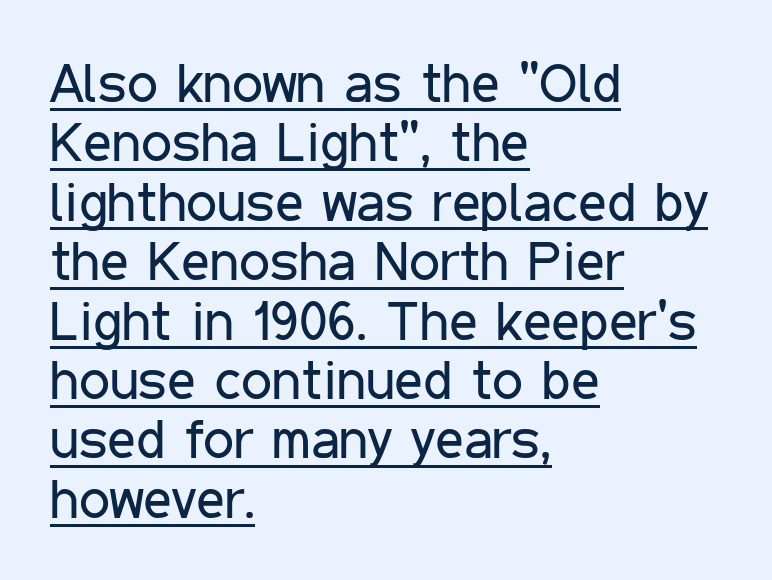
{"serif": "no", "italic": "no", "bold": "no", "weight": "regular", "width": "condensed", "stroke_contrast": "low", "x_height": "medium", "monospaced": "no", "underline": "yes", "align": "left", "line_spacing": "tight", "line_spacing_ratio": 1.08, "letter_spacing": "normal", "letter_spacing_em": 0.0, "glyph_px": 55}
